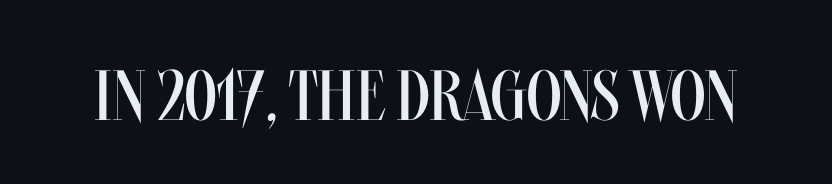
The image shows 71 px regular-weight, condensed type, upright; set normal letter spacing, not underlined; medium stroke contrast and a large x-height.
